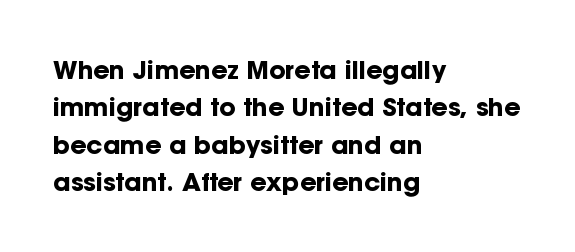
{"italic": "no", "bold": "yes", "underline": "no", "align": "left", "line_spacing": "normal", "line_spacing_ratio": 1.5, "letter_spacing": "normal", "letter_spacing_em": 0.0, "glyph_px": 25}
